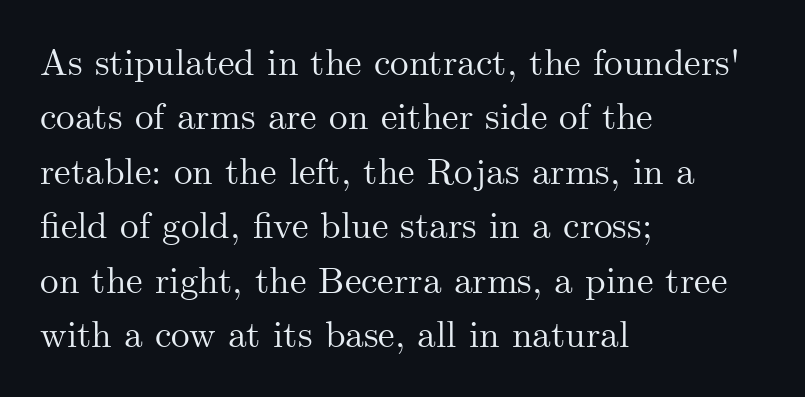
Letter spacing: default. The rendering uses natural spacing where letterforms have individual widths. Does the type have serifs? Yes, each stem ends in a small foot. Regarding leading, the lines here are spaced in the standard way. Letters rest on an invisible, unmarked baseline. Line beginnings align vertically; line endings do not.
